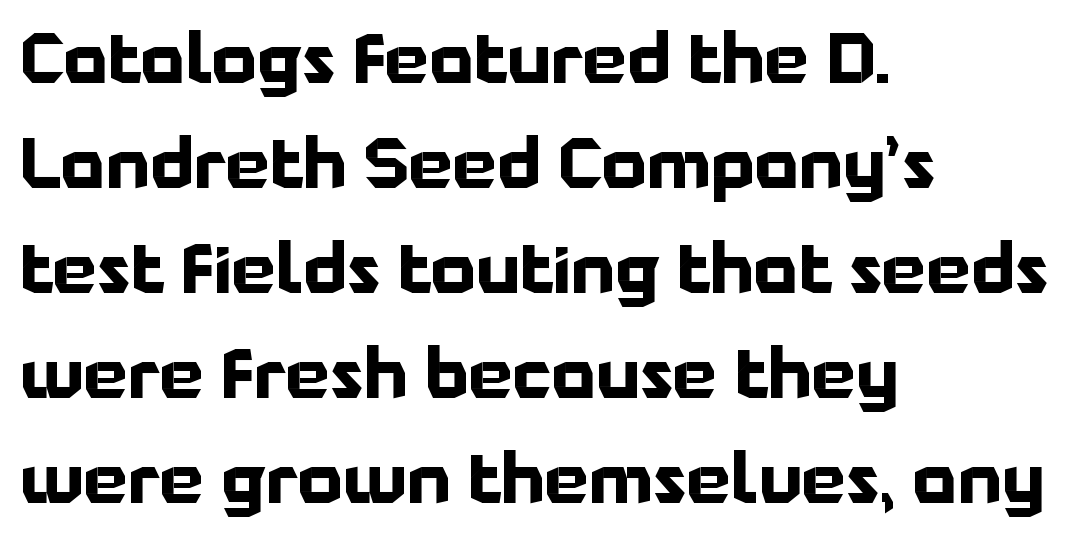
Q: Is the text bold? A: Yes.
Q: Is the text italic (slanted)? A: No, it is upright.
Q: Is the typeface a serif or a sans-serif typeface? A: Sans-serif.
Q: Is the text underlined? A: No.
Q: How is the paragraph aligned? A: Left-aligned.
Q: Is the spacing between letters normal or unusually wide? A: Normal.
Q: Is the spacing between lines tight, normal or loose? A: Normal.
Q: Width (condensed, normal, or wide)? A: Normal.
Q: Stroke contrast? A: Low.
Q: x-height? A: Medium.
Q: Monospaced? A: No.
